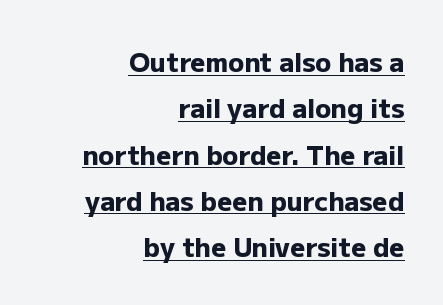
The image shows 26 px bold type, upright; set right-aligned, line spacing 1.78x, normal letter spacing, underlined.
